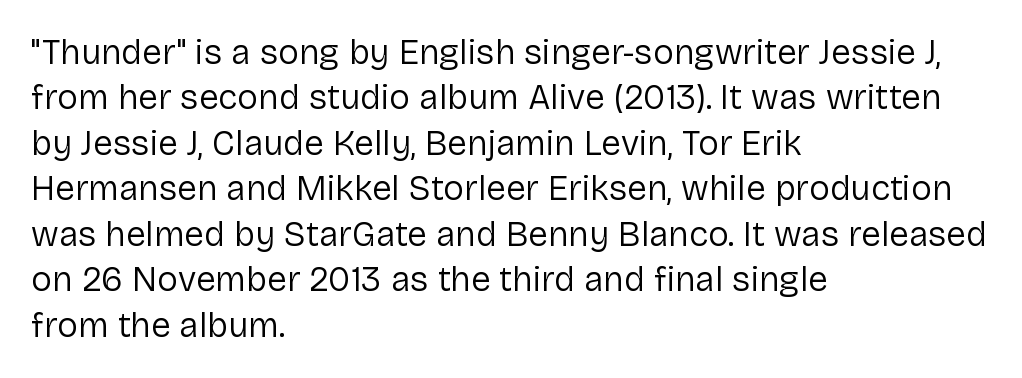
Q: Is the text bold? A: No.
Q: Is the text italic (slanted)? A: No, it is upright.
Q: Is the typeface a serif or a sans-serif typeface? A: Sans-serif.
Q: Is the text underlined? A: No.
Q: How is the paragraph aligned? A: Left-aligned.
Q: Is the spacing between letters normal or unusually wide? A: Normal.
Q: Is the spacing between lines tight, normal or loose? A: Normal.
Q: Width (condensed, normal, or wide)? A: Normal.
Q: Stroke contrast? A: Low.
Q: x-height? A: Medium.
Q: Monospaced? A: No.
